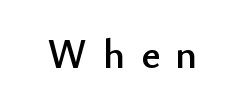
Q: Is the text italic (slanted)? A: No, it is upright.
Q: Is the typeface a serif or a sans-serif typeface? A: Sans-serif.
Q: Is the text underlined? A: No.
Q: Is the spacing between letters normal or unusually wide? A: Unusually wide.
Q: Width (condensed, normal, or wide)? A: Normal.
Q: Stroke contrast? A: Low.
Q: x-height? A: Small.
Q: Monospaced? A: No.
